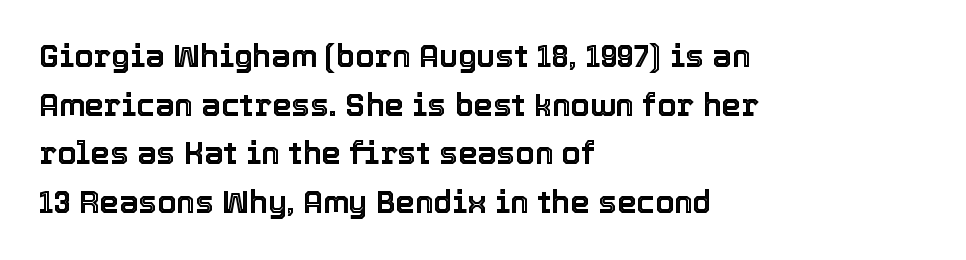
The image shows 31 px text type, upright; set left-aligned, normal line spacing (1.57x), normal letter spacing, not underlined; a medium x-height.
